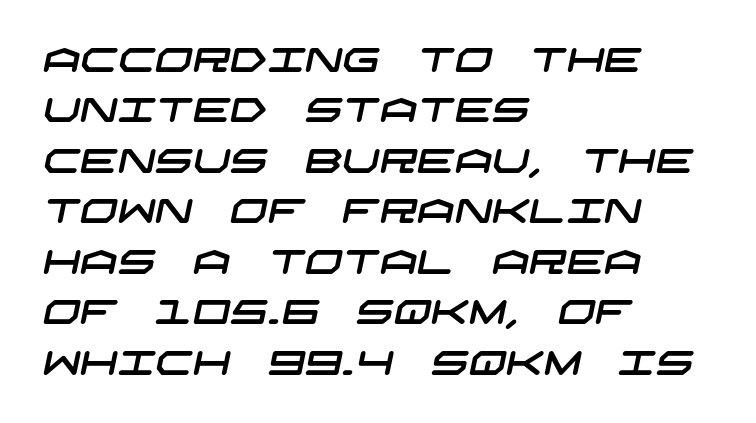
Q: Is the typeface a serif or a sans-serif typeface? A: Sans-serif.
Q: Is the text underlined? A: No.
Q: How is the paragraph aligned? A: Left-aligned.
Q: Is the spacing between letters normal or unusually wide? A: Normal.
Q: Is the spacing between lines tight, normal or loose? A: Normal.
Q: Width (condensed, normal, or wide)? A: Wide.
Q: Stroke contrast? A: Low.
Q: x-height? A: Large.
